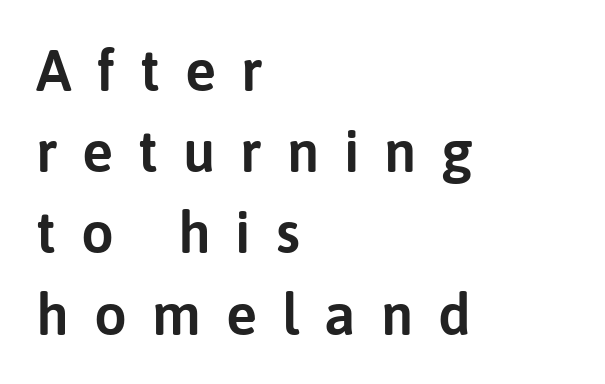
{"serif": "no", "italic": "no", "width": "normal", "stroke_contrast": "low", "x_height": "medium", "monospaced": "no", "underline": "no", "align": "left", "line_spacing": "normal", "line_spacing_ratio": 1.4, "letter_spacing": "wide", "letter_spacing_em": 0.43, "glyph_px": 58}
